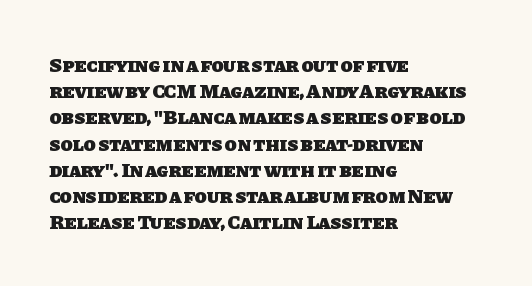
The image shows 20 px bold type; set left-aligned, normal line spacing (1.31x), normal letter spacing, not underlined.
